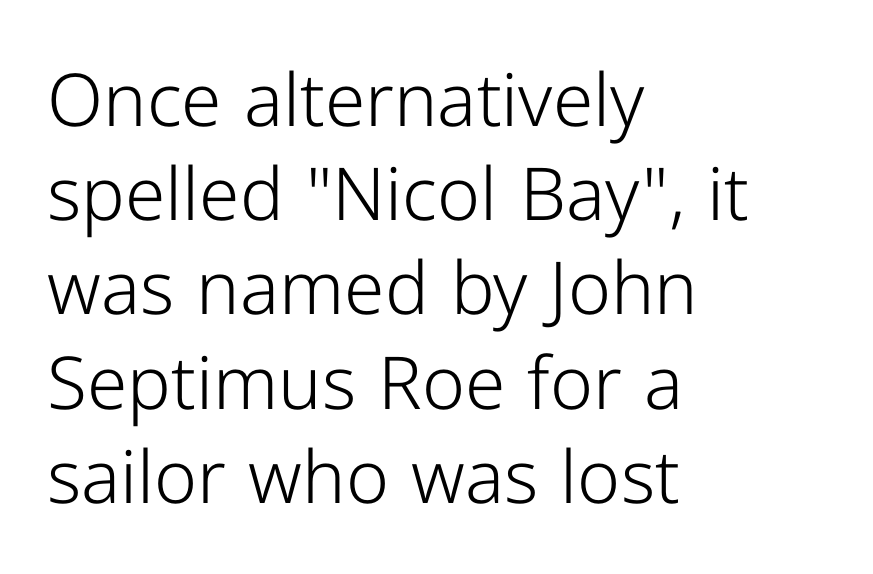
Q: Is the text bold? A: No.
Q: Is the text italic (slanted)? A: No, it is upright.
Q: Is the typeface a serif or a sans-serif typeface? A: Sans-serif.
Q: Is the text underlined? A: No.
Q: How is the paragraph aligned? A: Left-aligned.
Q: Is the spacing between letters normal or unusually wide? A: Normal.
Q: Is the spacing between lines tight, normal or loose? A: Normal.
Q: Width (condensed, normal, or wide)? A: Normal.
Q: Stroke contrast? A: Low.
Q: x-height? A: Medium.
Q: Monospaced? A: No.
